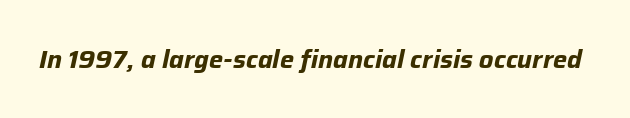
Q: Is the text bold? A: Yes.
Q: Is the text italic (slanted)? A: Yes, it leans right by about 12 degrees.
Q: Is the text underlined? A: No.
Q: Is the spacing between letters normal or unusually wide? A: Normal.
